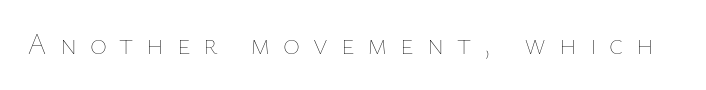
Q: Is the text bold? A: No.
Q: Is the text italic (slanted)? A: No, it is upright.
Q: Is the text underlined? A: No.
Q: Is the spacing between letters normal or unusually wide? A: Unusually wide.
Q: Width (condensed, normal, or wide)? A: Normal.
Q: Stroke contrast? A: Low.
Q: x-height? A: Medium.
Q: Monospaced? A: No.
